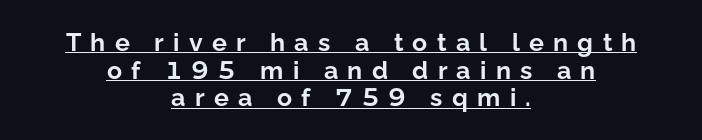
The letterforms stand isolated, each surrounded by extra space. In terms of posture, this sample is upright. Thick stems and heavy bowls — unmistakably bold. Successive baselines arrive quickly, one right under another. Check the space under the baseline: a stroke is drawn there.
